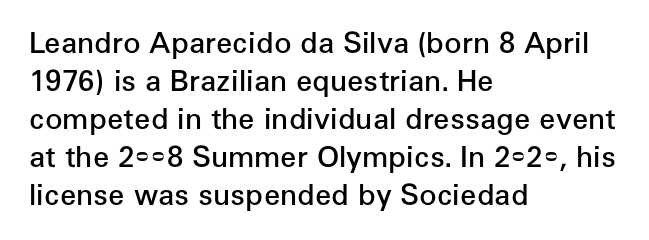
Q: Is the text bold? A: Semi-bold.
Q: Is the text italic (slanted)? A: No, it is upright.
Q: Is the typeface a serif or a sans-serif typeface? A: Sans-serif.
Q: Is the text underlined? A: No.
Q: How is the paragraph aligned? A: Left-aligned.
Q: Is the spacing between letters normal or unusually wide? A: Normal.
Q: Is the spacing between lines tight, normal or loose? A: Normal.
Q: Width (condensed, normal, or wide)? A: Normal.
Q: Stroke contrast? A: Low.
Q: x-height? A: Medium.
Q: Monospaced? A: No.
